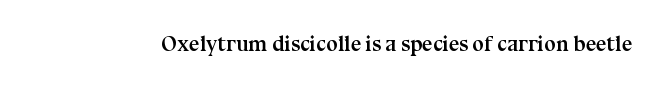
{"italic": "no", "bold": "yes", "underline": "no", "letter_spacing": "normal", "letter_spacing_em": 0.0, "glyph_px": 21}
